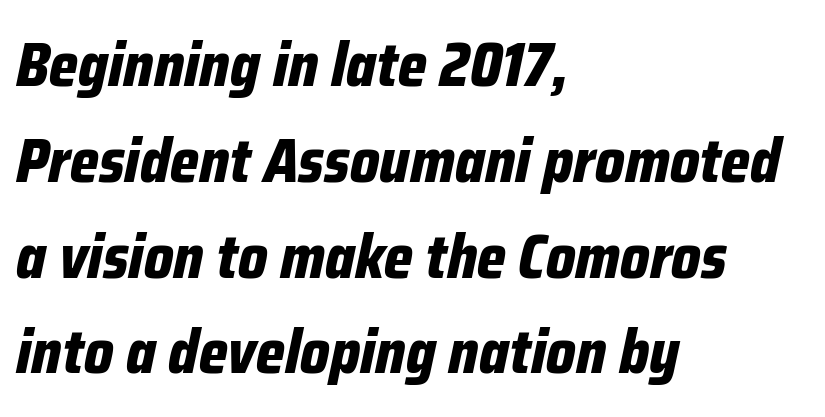
The image shows 61 px bold, condensed type, italic (leaning right); set left-aligned, normal line spacing (1.57x), normal letter spacing, not underlined; low stroke contrast and a medium x-height.
